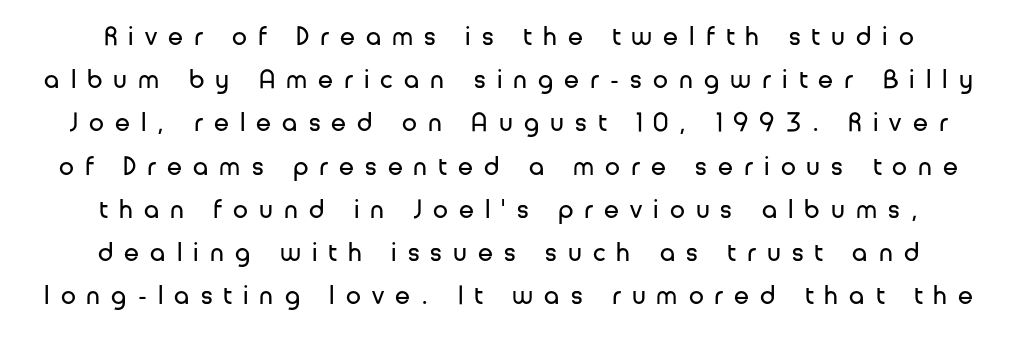
{"italic": "no", "bold": "no", "underline": "no", "align": "center", "line_spacing": "normal", "line_spacing_ratio": 1.6, "letter_spacing": "wide", "letter_spacing_em": 0.41, "glyph_px": 27}
